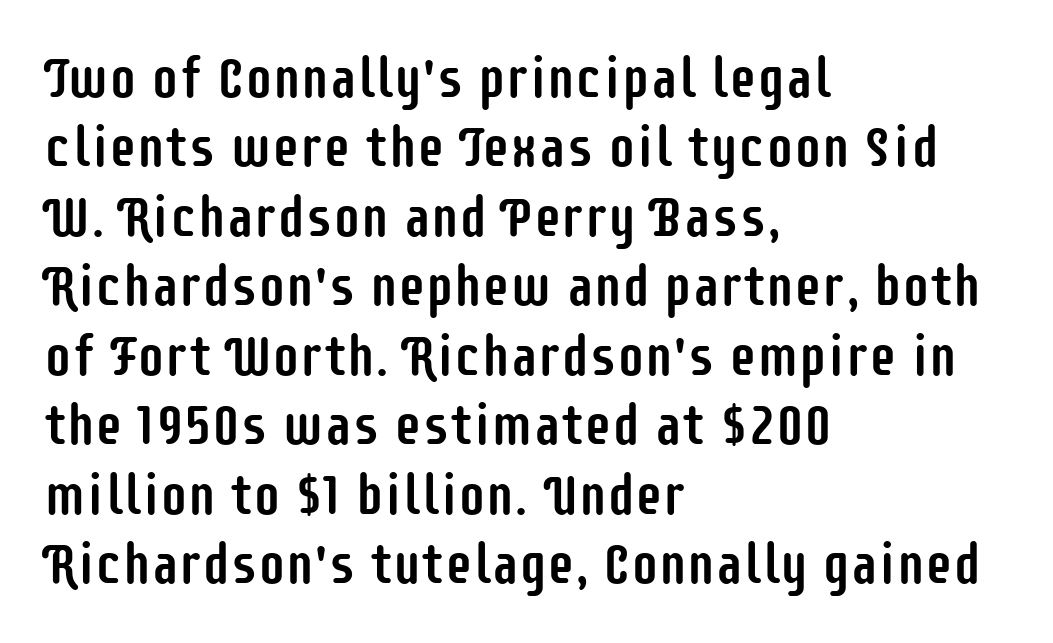
Regarding serifs, this sample does without them. This rendering uses left alignment, leaving the right contour irregular. Italic: no, the glyphs are upright roman. The space beneath each line is pristine and unruled. Note the varied advance widths — an 'i' is clearly narrower than an 'm'.
